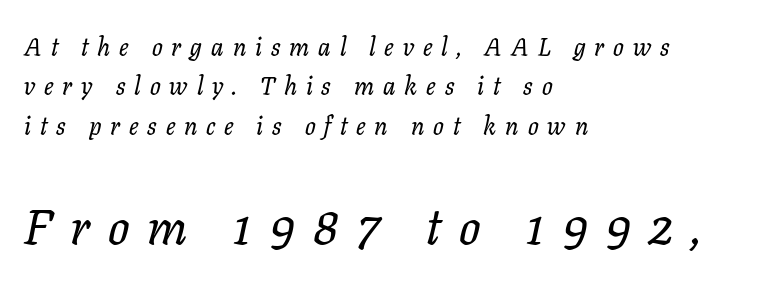
{"serif": "yes", "italic": "yes", "lean": "right", "slant_degrees": 11, "width": "normal", "stroke_contrast": "low", "x_height": "medium", "monospaced": "no", "underline": "no", "align": "left", "line_spacing": "normal", "line_spacing_ratio": 1.58, "letter_spacing": "wide", "letter_spacing_em": 0.36, "larger_block": "second", "size_ratio": 2.0, "glyph_px": 50}
